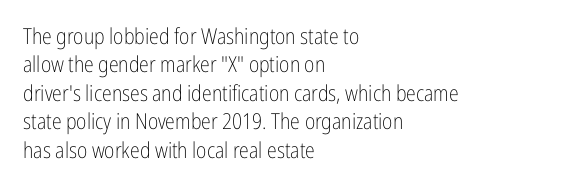
The image shows 22 px text type, upright; set left-aligned, normal line spacing (1.29x), normal letter spacing, not underlined.
